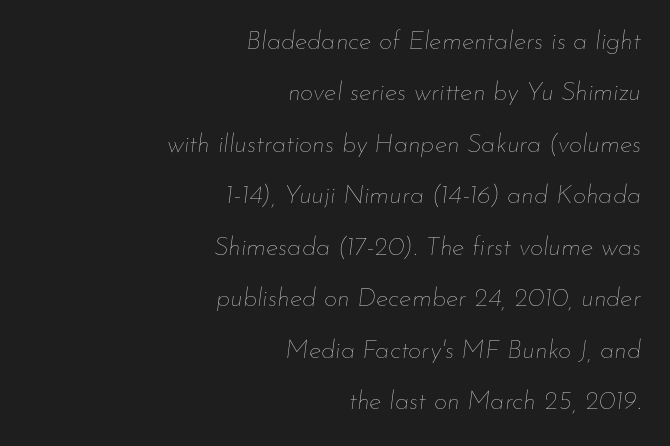
Standard letterfit; no display-style spreading of the glyphs. The font sits on the lighter half of the weight spectrum, regular included. Leading: increased. This sample is right-justified, so line beginnings fall wherever the words allow. The specimen reads as italic at a glance.
